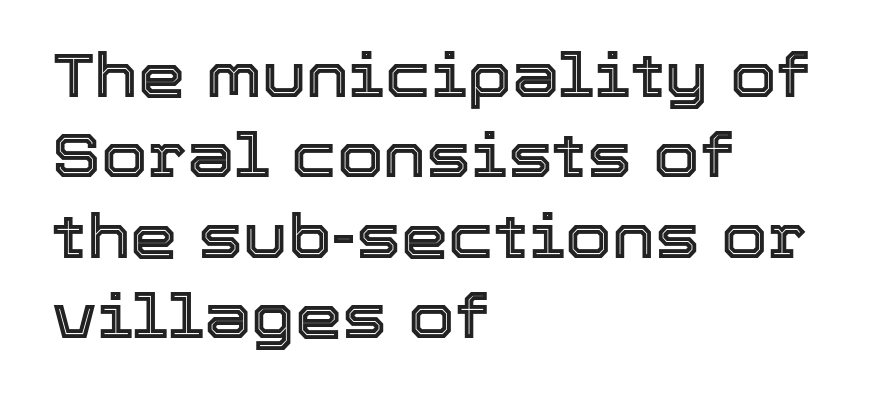
The image shows 60 px text type, upright; set left-aligned, normal line spacing (1.34x), normal letter spacing, not underlined; a medium x-height.
